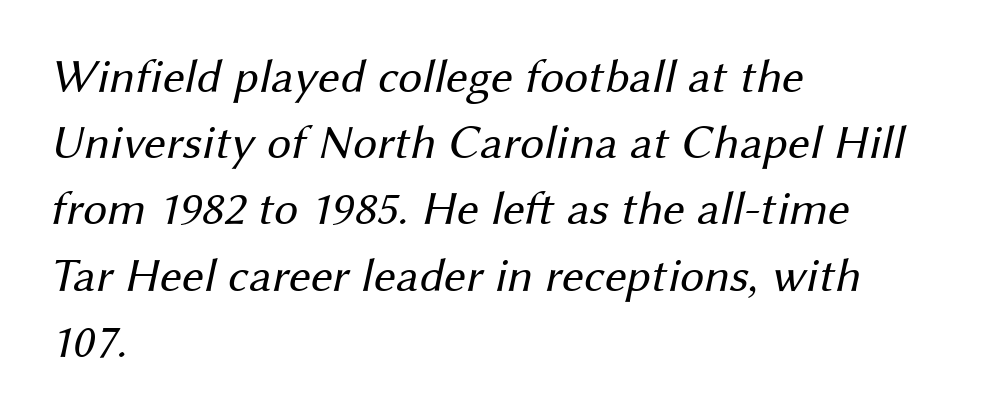
{"serif": "no", "bold": "no", "weight": "regular", "width": "normal", "stroke_contrast": "medium", "x_height": "medium", "monospaced": "no", "underline": "no", "align": "left", "line_spacing": "normal", "line_spacing_ratio": 1.38, "letter_spacing": "normal", "letter_spacing_em": 0.0, "glyph_px": 48}
